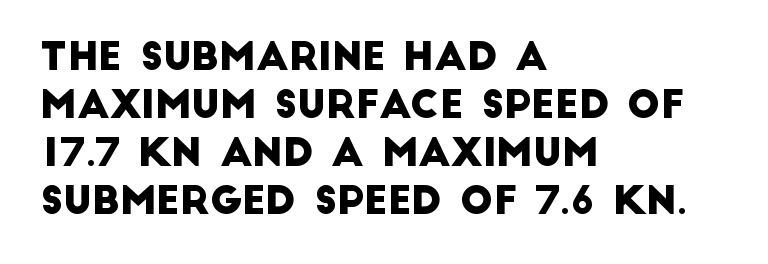
{"serif": "no", "width": "normal", "stroke_contrast": "low", "x_height": "large", "monospaced": "no", "underline": "no", "align": "left", "line_spacing_ratio": 1.23, "letter_spacing": "normal", "letter_spacing_em": 0.0, "glyph_px": 39}
